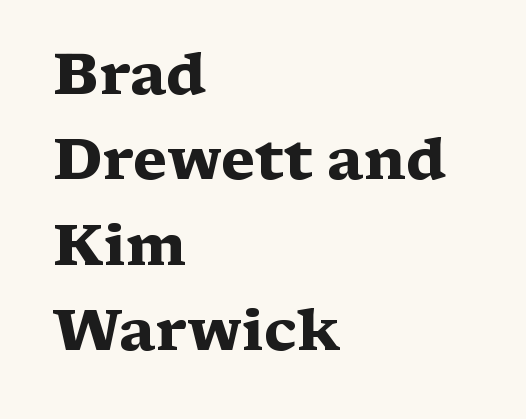
{"serif": "yes", "italic": "no", "bold": "yes", "weight": "heavy", "width": "wide", "stroke_contrast": "medium", "x_height": "medium", "monospaced": "no", "underline": "no", "align": "left", "line_spacing": "normal", "line_spacing_ratio": 1.5, "letter_spacing": "normal", "letter_spacing_em": 0.0, "glyph_px": 57}
